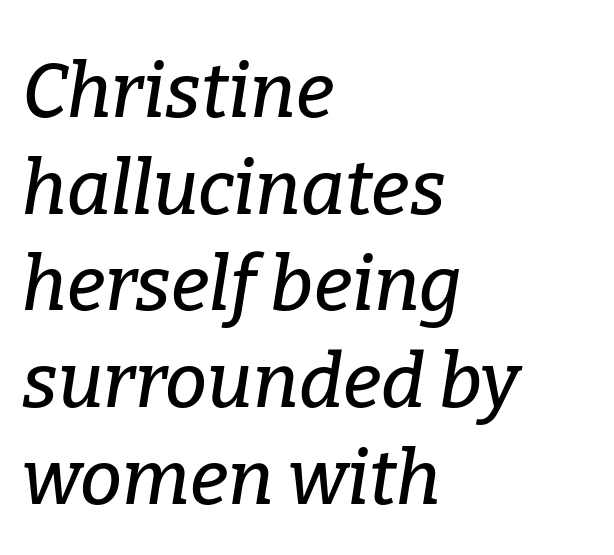
The line texture is even and compact thanks to regular tracking. Classification — serif. This is oblique type, the kind used for emphasis or titles. The glyphs are unaccompanied by any horizontal stroke below them. Which margin do the lines hug? The left one — the right edge is uneven. The passage shown is typed in a proportional face where columns would drift.
